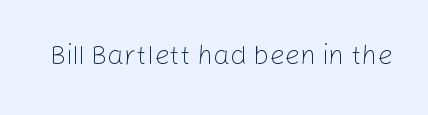
{"italic": "no", "bold": "no", "underline": "no", "letter_spacing": "normal", "letter_spacing_em": 0.0, "glyph_px": 27}
